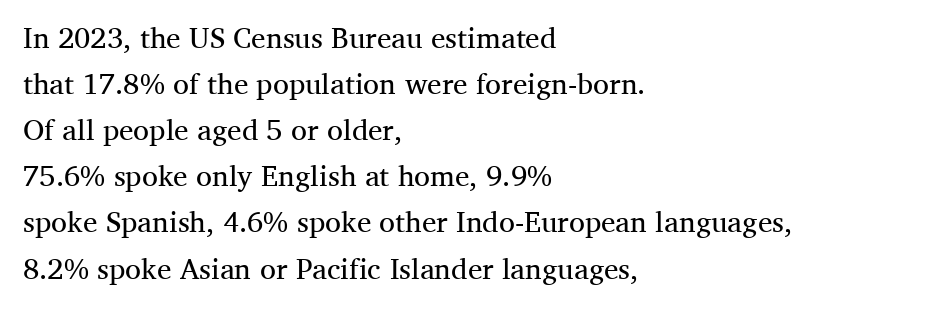
Q: Is the text bold? A: No.
Q: Is the text italic (slanted)? A: No, it is upright.
Q: Is the typeface a serif or a sans-serif typeface? A: Serif.
Q: Is the text underlined? A: No.
Q: How is the paragraph aligned? A: Left-aligned.
Q: Is the spacing between letters normal or unusually wide? A: Normal.
Q: Is the spacing between lines tight, normal or loose? A: Normal.
Q: Width (condensed, normal, or wide)? A: Normal.
Q: Stroke contrast? A: Medium.
Q: x-height? A: Medium.
Q: Monospaced? A: No.
